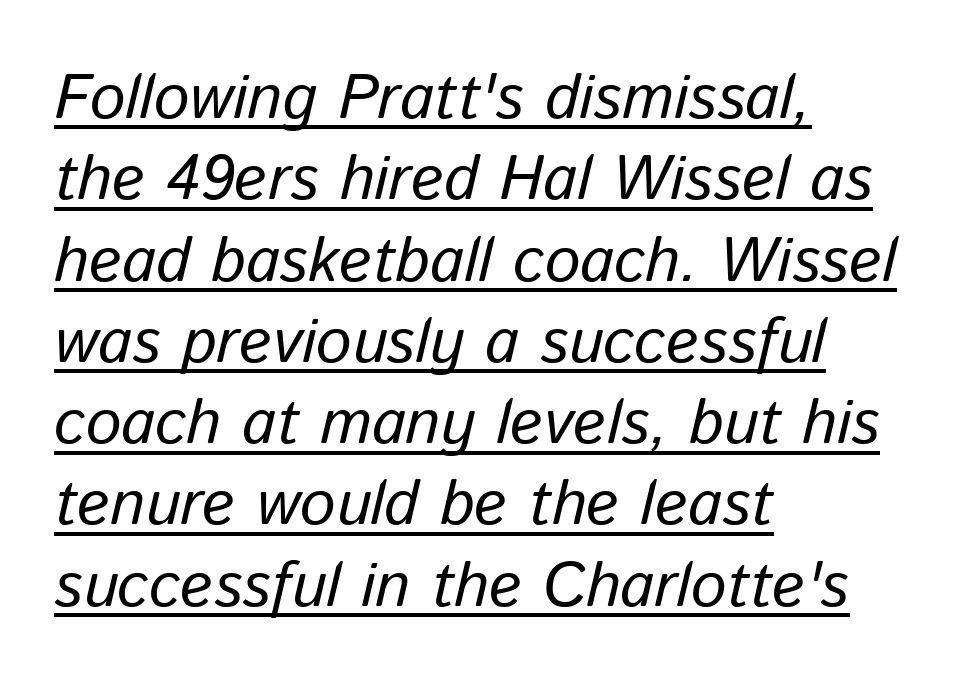
Interline gaps are of average width in this sample. Notice how a bar underscores the lettering throughout. Default kerning and tracking; the words read as compact shapes. If you drew a line through each stem, it would be angled. Proportional: the letters do not fall into vertical columns.
